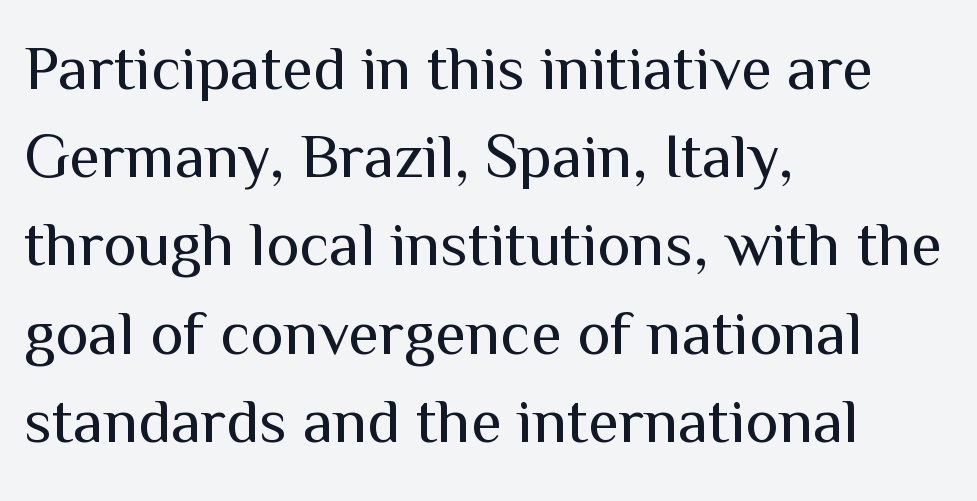
{"serif": "no", "italic": "no", "bold": "no", "weight": "regular", "width": "normal", "stroke_contrast": "medium", "x_height": "medium", "monospaced": "no", "underline": "no", "align": "left", "line_spacing": "normal", "line_spacing_ratio": 1.4, "letter_spacing": "normal", "letter_spacing_em": 0.0, "glyph_px": 63}
